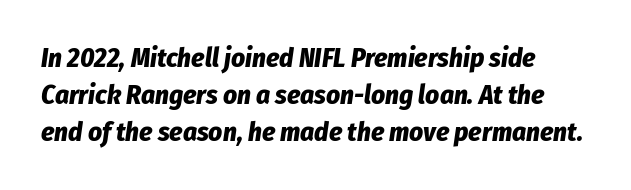
On the weight axis this lands at bold, roughly 700. Inter-character spacing is left at the font's built-in metrics. No word sits above an underline. Quick note: italic. Notice how descenders clear the ascenders below comfortably — that's standard leading.
